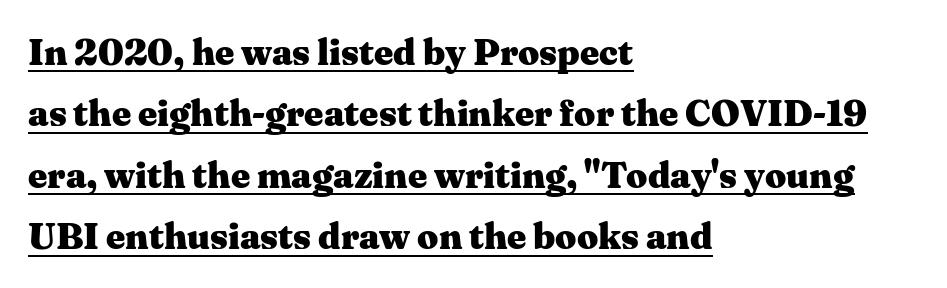
Q: Is the text bold? A: Yes.
Q: Is the text italic (slanted)? A: No, it is upright.
Q: Is the typeface a serif or a sans-serif typeface? A: Serif.
Q: Is the text underlined? A: Yes.
Q: How is the paragraph aligned? A: Left-aligned.
Q: Is the spacing between letters normal or unusually wide? A: Normal.
Q: Is the spacing between lines tight, normal or loose? A: Normal.
Q: Width (condensed, normal, or wide)? A: Wide.
Q: Stroke contrast? A: Medium.
Q: x-height? A: Medium.
Q: Monospaced? A: No.
